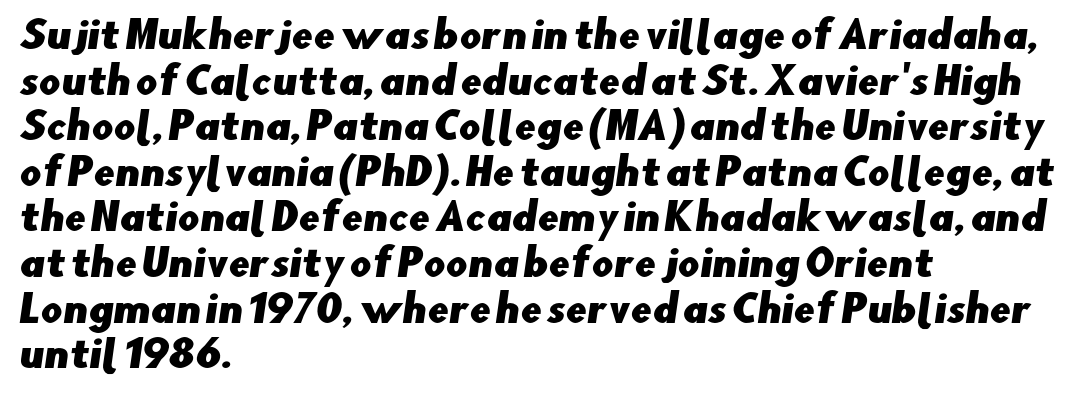
Words float on clear page, feet unadorned. Compared with a centered layout, this one pins lines to the left instead. You could not count columns in this text — the font is proportionally spaced. The tracking reads as untouched default to a designer's eye.
